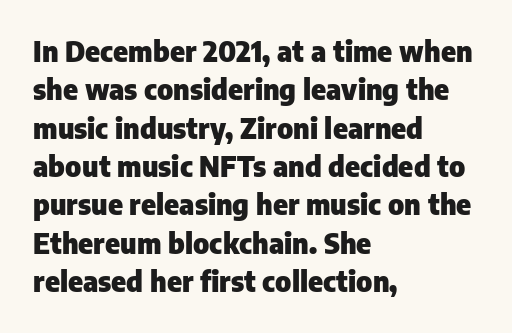
{"serif": "no", "italic": "no", "bold": "yes", "weight": "heavy", "width": "normal", "stroke_contrast": "low", "x_height": "medium", "monospaced": "no", "underline": "no", "align": "left", "line_spacing": "normal", "line_spacing_ratio": 1.37, "letter_spacing": "normal", "letter_spacing_em": 0.0, "glyph_px": 28}
